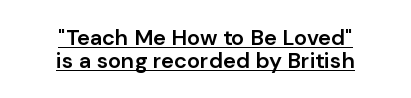
Ordinary non-slanted type is in use. Quick note: underline on. This sample is center-justified, so both line endings float freely. This rendering leaves character spacing at its baseline value. Compared with typical paragraphs, the rows here are closer together. The font is running at a semibold setting, under full bold.
